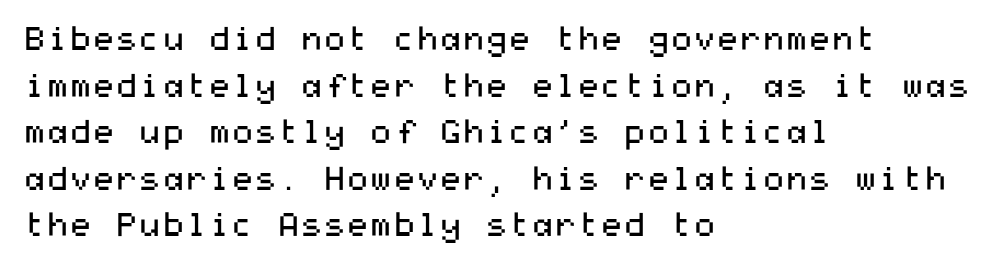
Q: Is the text bold? A: No.
Q: Is the text italic (slanted)? A: No, it is upright.
Q: Is the typeface a serif or a sans-serif typeface? A: Sans-serif.
Q: Is the text underlined? A: No.
Q: How is the paragraph aligned? A: Left-aligned.
Q: Is the spacing between letters normal or unusually wide? A: Normal.
Q: Is the spacing between lines tight, normal or loose? A: Normal.
Q: Width (condensed, normal, or wide)? A: Wide.
Q: Stroke contrast? A: Medium.
Q: x-height? A: Medium.
